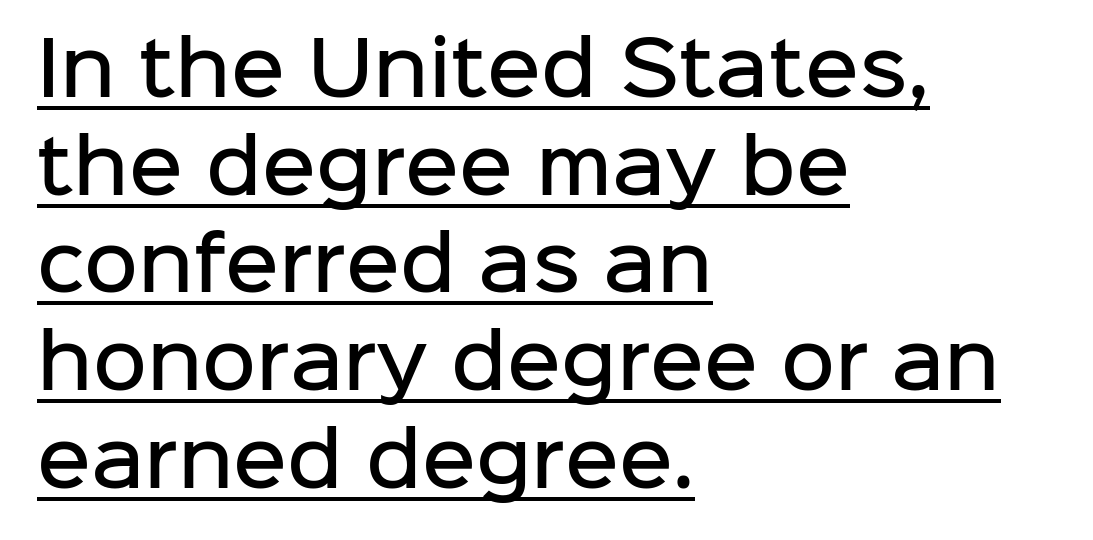
{"serif": "no", "italic": "no", "bold": "semi", "weight": "semibold", "width": "normal", "stroke_contrast": "low", "x_height": "medium", "monospaced": "no", "underline": "yes", "align": "left", "line_spacing": "normal", "line_spacing_ratio": 1.32, "letter_spacing": "normal", "letter_spacing_em": 0.0, "glyph_px": 74}
